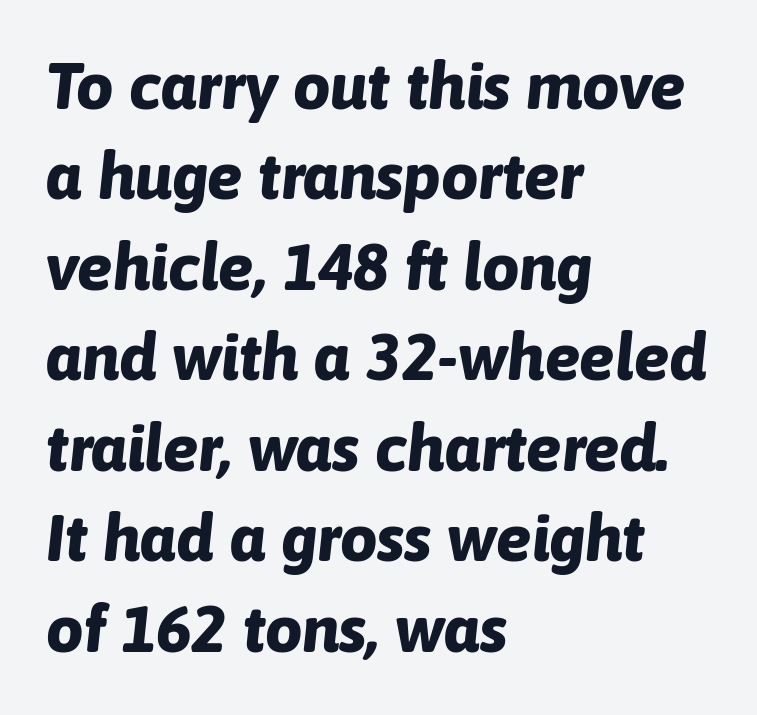
{"italic": "yes", "lean": "right", "slant_degrees": 6, "bold": "yes", "weight": "bold", "width": "normal", "stroke_contrast": "low", "x_height": "medium", "monospaced": "no", "underline": "no", "align": "left", "line_spacing": "normal", "line_spacing_ratio": 1.37, "letter_spacing": "normal", "letter_spacing_em": 0.0, "glyph_px": 66}
